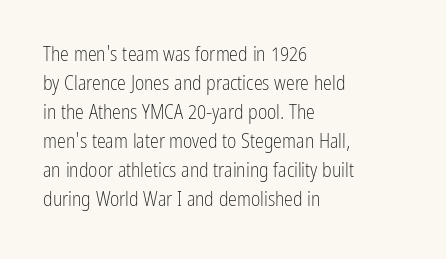
The image shows 20 px text type, upright; set left-aligned, normal line spacing (1.45x), normal letter spacing, not underlined.
